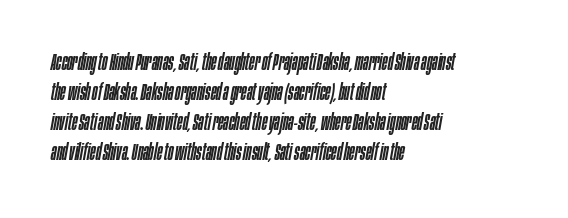
Left-aligned paragraph, ragged on the right. Bare-footed words on every line. Compared with ordinary roman type, these characters are visibly tilted. You could call the tracking neutral — neither tight nor loose. Reading down the column, the eye jumps a familiar distance to each next line.
